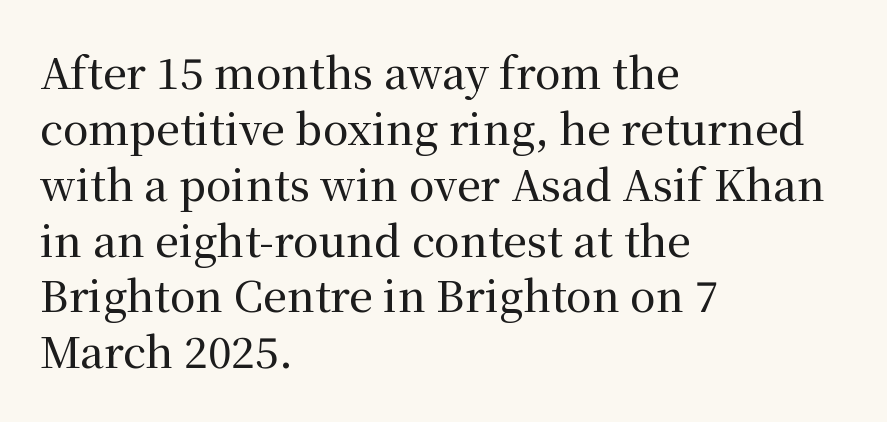
{"serif": "yes", "italic": "no", "width": "normal", "stroke_contrast": "medium", "x_height": "medium", "monospaced": "no", "underline": "no", "align": "left", "line_spacing": "normal", "line_spacing_ratio": 1.33, "letter_spacing": "normal", "letter_spacing_em": 0.0, "glyph_px": 42}
